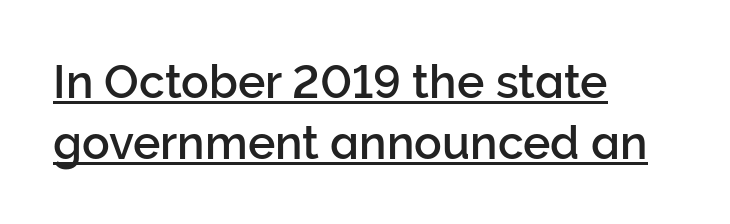
{"serif": "no", "italic": "no", "width": "normal", "stroke_contrast": "low", "x_height": "medium", "monospaced": "no", "underline": "yes", "align": "left", "line_spacing": "normal", "line_spacing_ratio": 1.33, "letter_spacing": "normal", "letter_spacing_em": 0.0, "glyph_px": 46}
